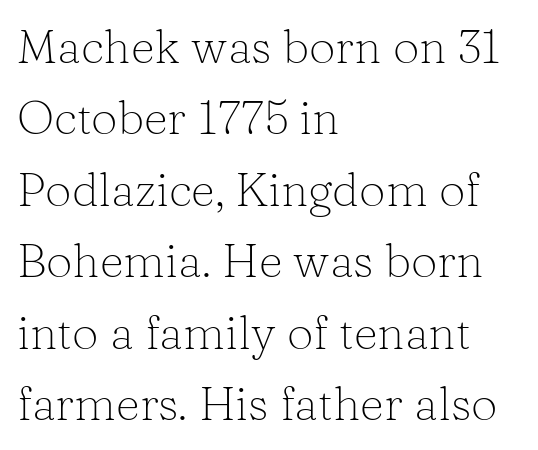
{"serif": "yes", "italic": "no", "bold": "no", "weight": "light", "width": "normal", "stroke_contrast": "low", "x_height": "medium", "monospaced": "no", "underline": "no", "align": "left", "line_spacing": "normal", "line_spacing_ratio": 1.52, "letter_spacing": "normal", "letter_spacing_em": 0.0, "glyph_px": 47}
